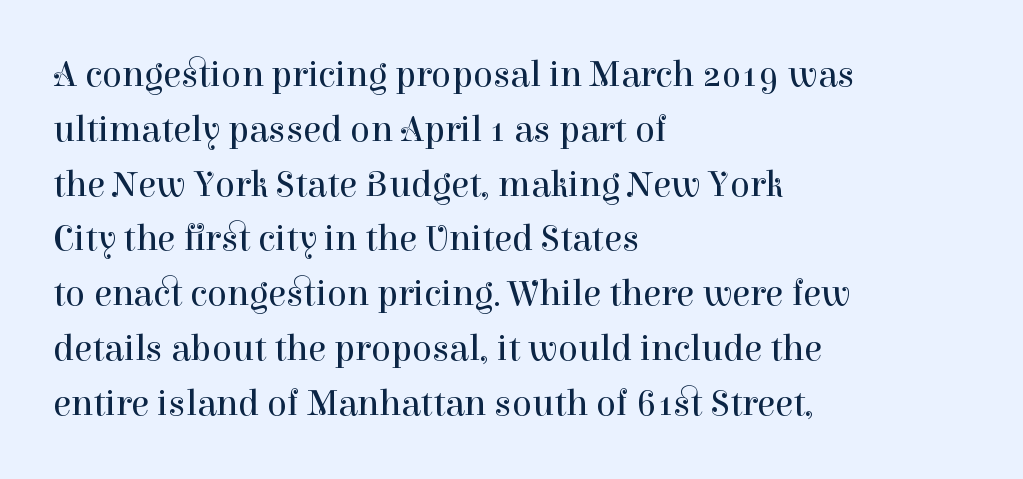
The image shows 37 px regular-weight serif type, upright; set left-aligned, normal line spacing (1.48x), normal letter spacing, not underlined; high stroke contrast and a medium x-height.
